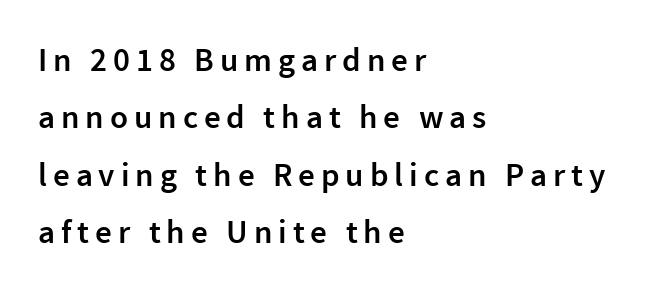
The sample has been set in demibold, a notch under bold. Type without underlining. Classification — sans serif. If you drew a line through each stem, it would be perfectly vertical. A typesetter would call this proportional, since set widths differ per character. Leftover space on each line is placed entirely after the last word.
